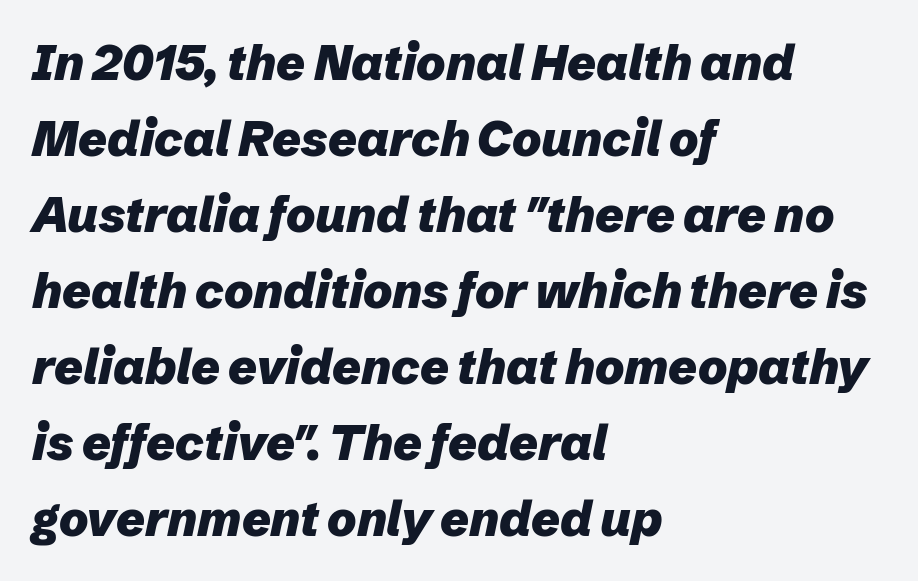
Q: Is the text bold? A: Yes.
Q: Is the text italic (slanted)? A: Yes, it leans right by about 12 degrees.
Q: Is the text underlined? A: No.
Q: How is the paragraph aligned? A: Left-aligned.
Q: Is the spacing between letters normal or unusually wide? A: Normal.
Q: Is the spacing between lines tight, normal or loose? A: Normal.
Q: Width (condensed, normal, or wide)? A: Normal.
Q: Stroke contrast? A: Low.
Q: x-height? A: Medium.
Q: Monospaced? A: No.
